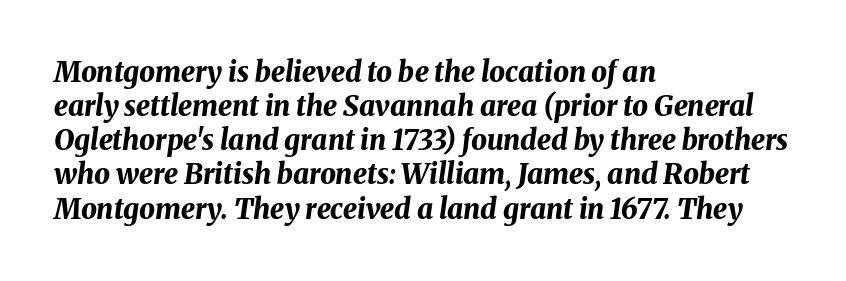
{"italic": "yes", "lean": "right", "slant_degrees": 8, "bold": "yes", "weight": "bold", "width": "normal", "stroke_contrast": "medium", "x_height": "medium", "monospaced": "no", "underline": "no", "align": "left", "line_spacing_ratio": 1.22, "letter_spacing": "normal", "letter_spacing_em": 0.0, "glyph_px": 28}
